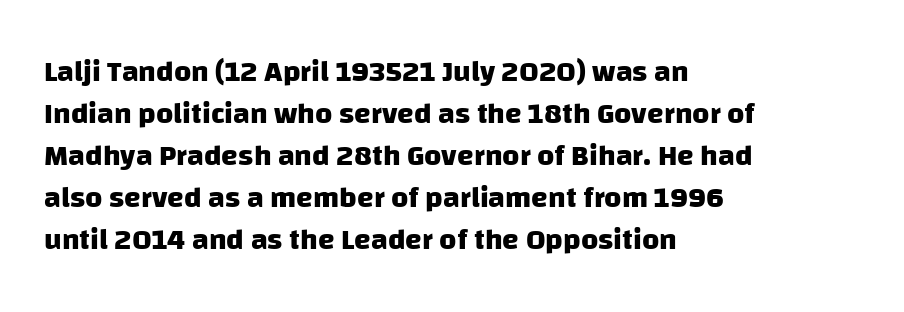
Q: Is the text bold? A: Yes.
Q: Is the typeface a serif or a sans-serif typeface? A: Sans-serif.
Q: Is the text underlined? A: No.
Q: How is the paragraph aligned? A: Left-aligned.
Q: Is the spacing between letters normal or unusually wide? A: Normal.
Q: Is the spacing between lines tight, normal or loose? A: Normal.
Q: Width (condensed, normal, or wide)? A: Normal.
Q: Stroke contrast? A: Low.
Q: x-height? A: Large.
Q: Monospaced? A: No.
